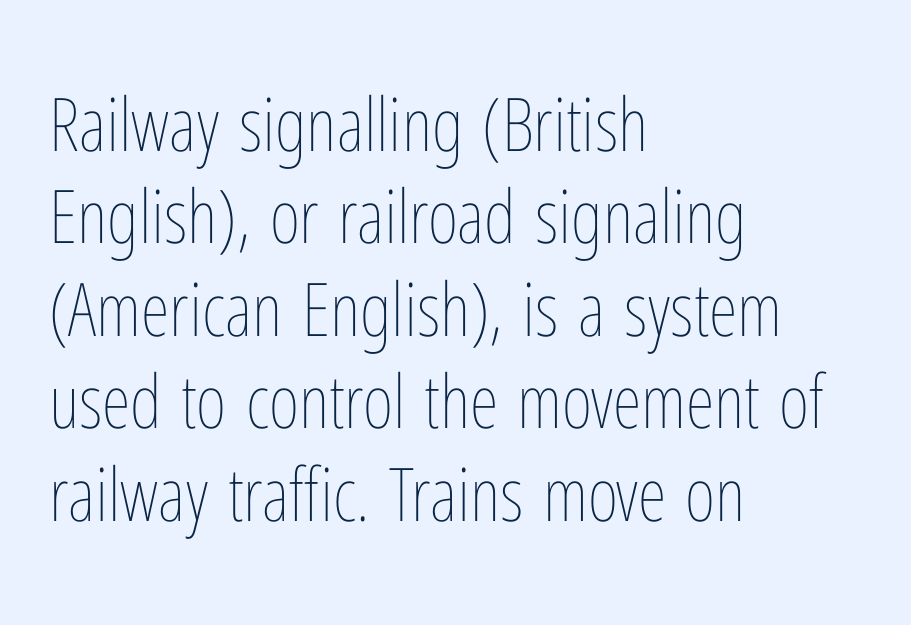
Q: Is the text bold? A: No.
Q: Is the text italic (slanted)? A: No, it is upright.
Q: Is the text underlined? A: No.
Q: How is the paragraph aligned? A: Left-aligned.
Q: Is the spacing between letters normal or unusually wide? A: Normal.
Q: Is the spacing between lines tight, normal or loose? A: Normal.
Q: Width (condensed, normal, or wide)? A: Condensed.
Q: Stroke contrast? A: Low.
Q: x-height? A: Medium.
Q: Monospaced? A: No.
